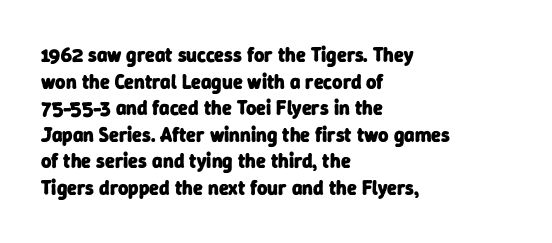
Its strokes are broad and dark, the hallmark of bold type. Short and long lines alike share a common starting point at left. How are the letters spaced? Ordinarily, with no added tracking. The gap between lines stays unmarked. Each new line begins a customary step beneath the previous one.
